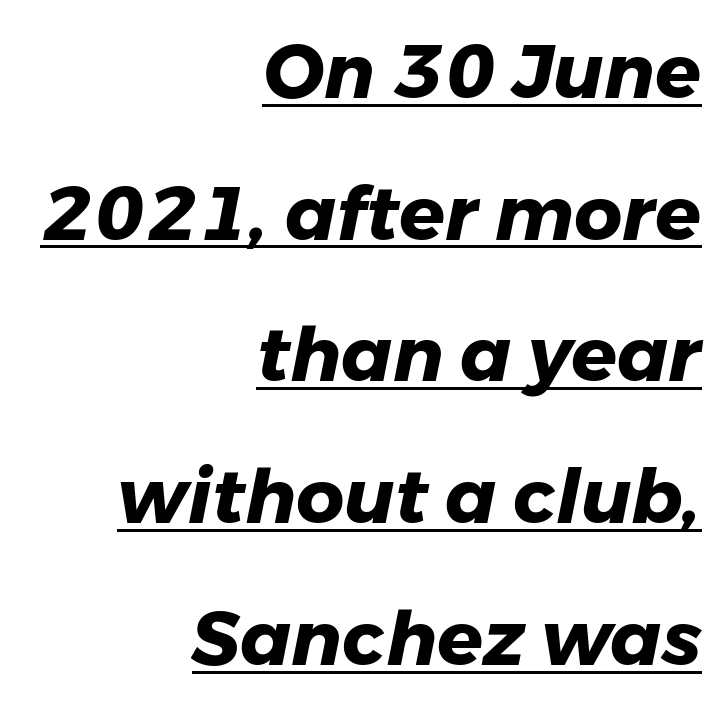
{"italic": "yes", "lean": "right", "slant_degrees": 11, "bold": "yes", "weight": "heavy", "width": "normal", "stroke_contrast": "low", "x_height": "medium", "monospaced": "no", "underline": "yes", "align": "right", "line_spacing_ratio": 1.89, "letter_spacing": "normal", "letter_spacing_em": 0.0, "glyph_px": 75}
